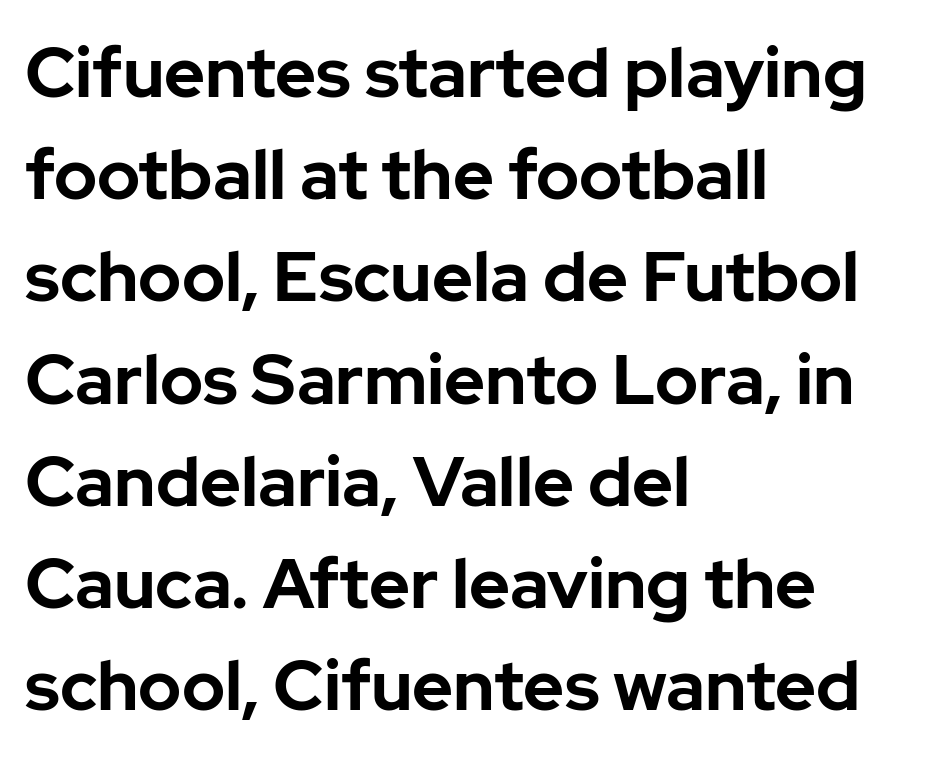
Q: Is the text bold? A: Yes.
Q: Is the text italic (slanted)? A: No, it is upright.
Q: Is the typeface a serif or a sans-serif typeface? A: Sans-serif.
Q: Is the text underlined? A: No.
Q: How is the paragraph aligned? A: Left-aligned.
Q: Is the spacing between letters normal or unusually wide? A: Normal.
Q: Is the spacing between lines tight, normal or loose? A: Normal.
Q: Width (condensed, normal, or wide)? A: Normal.
Q: Stroke contrast? A: Low.
Q: x-height? A: Medium.
Q: Monospaced? A: No.
